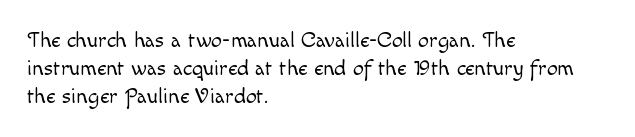
No extra ink here — the face is not bold. Students, observe: this is what conventionally led text looks like. Visually the block forms a straight wall on the left and a jagged coastline on the right. Clear beneath every line of the passage.
